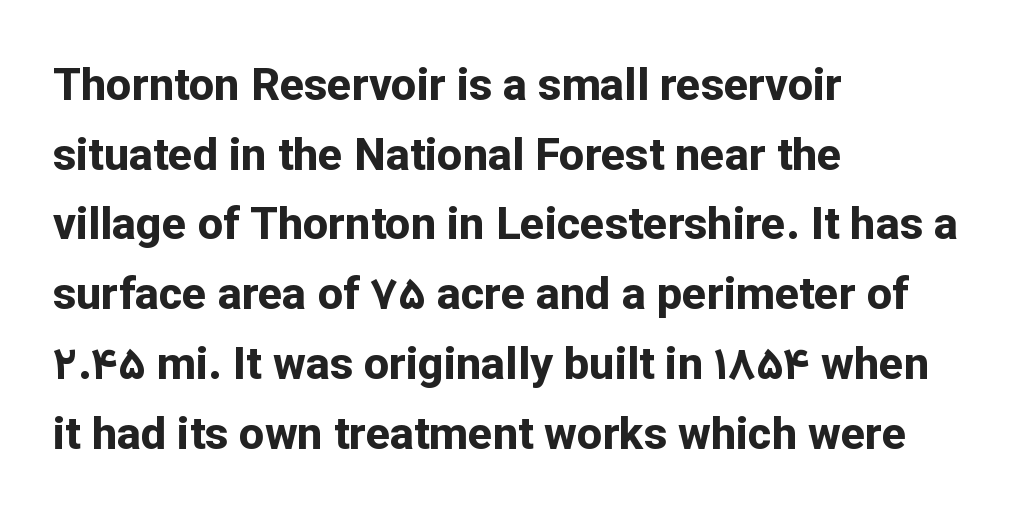
The image shows 45 px bold sans-serif type, upright; set left-aligned, normal line spacing (1.55x), normal letter spacing, not underlined; low stroke contrast and a medium x-height.
